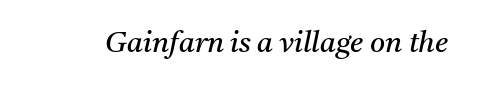
Q: Is the text bold? A: No.
Q: Is the text italic (slanted)? A: Yes, it leans right by about 11 degrees.
Q: Is the typeface a serif or a sans-serif typeface? A: Serif.
Q: Is the text underlined? A: No.
Q: Is the spacing between letters normal or unusually wide? A: Normal.
Q: Width (condensed, normal, or wide)? A: Normal.
Q: Stroke contrast? A: Medium.
Q: x-height? A: Medium.
Q: Monospaced? A: No.
